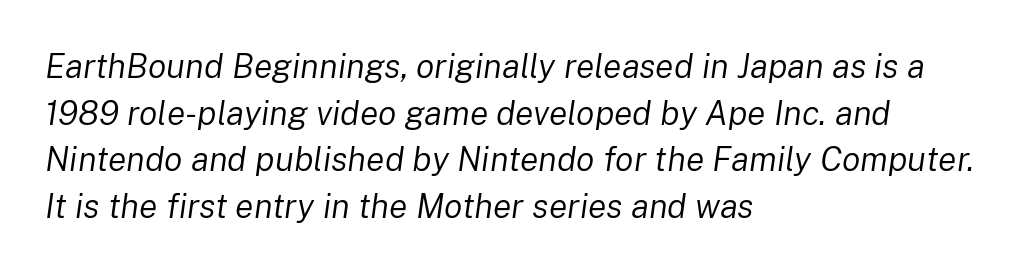
Q: Is the text bold? A: No.
Q: Is the text italic (slanted)? A: Yes, it leans right by about 8 degrees.
Q: Is the text underlined? A: No.
Q: How is the paragraph aligned? A: Left-aligned.
Q: Is the spacing between letters normal or unusually wide? A: Normal.
Q: Is the spacing between lines tight, normal or loose? A: Normal.
Q: Width (condensed, normal, or wide)? A: Normal.
Q: Stroke contrast? A: Low.
Q: x-height? A: Medium.
Q: Monospaced? A: No.
